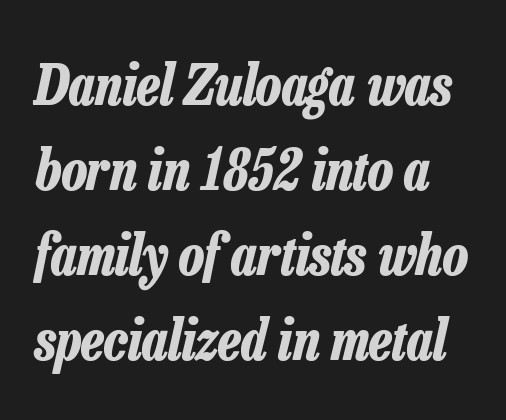
When letters slant like this, we call the style italic. Between one letter and the next there's only the usual sliver of space. The glyphs are unaccompanied by any horizontal stroke below them. The characters look thick and weighty, a clear bold. Looks like regular typesetting: each glyph gets only the width it needs.
